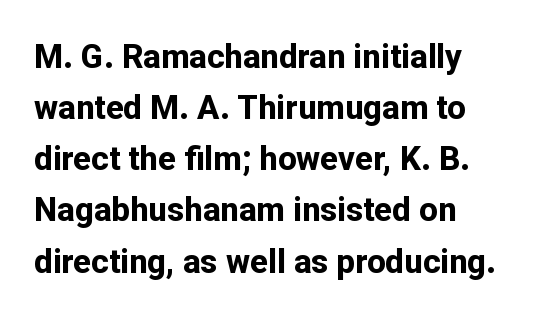
{"serif": "no", "italic": "no", "bold": "yes", "weight": "bold", "width": "normal", "stroke_contrast": "low", "x_height": "medium", "monospaced": "no", "underline": "no", "align": "left", "line_spacing": "normal", "line_spacing_ratio": 1.55, "letter_spacing": "normal", "letter_spacing_em": 0.0, "glyph_px": 33}
